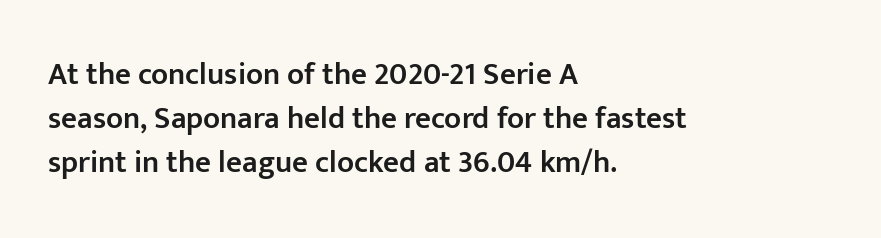
Q: Is the text bold? A: Semi-bold.
Q: Is the text italic (slanted)? A: No, it is upright.
Q: Is the typeface a serif or a sans-serif typeface? A: Sans-serif.
Q: Is the text underlined? A: No.
Q: How is the paragraph aligned? A: Left-aligned.
Q: Is the spacing between letters normal or unusually wide? A: Normal.
Q: Is the spacing between lines tight, normal or loose? A: Normal.
Q: Width (condensed, normal, or wide)? A: Normal.
Q: Stroke contrast? A: Low.
Q: x-height? A: Medium.
Q: Monospaced? A: No.
